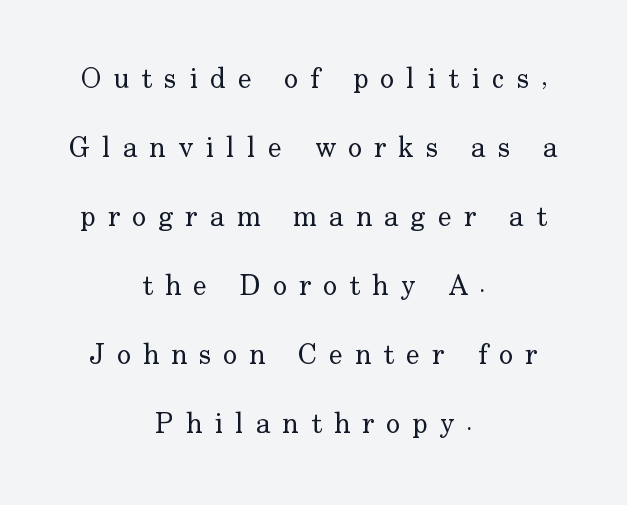
The image shows 29 px regular-weight serif type, upright; set centered, loose line spacing (2.38x), unusually wide letter spacing (+0.42 em), not underlined; low stroke contrast and a small x-height.
